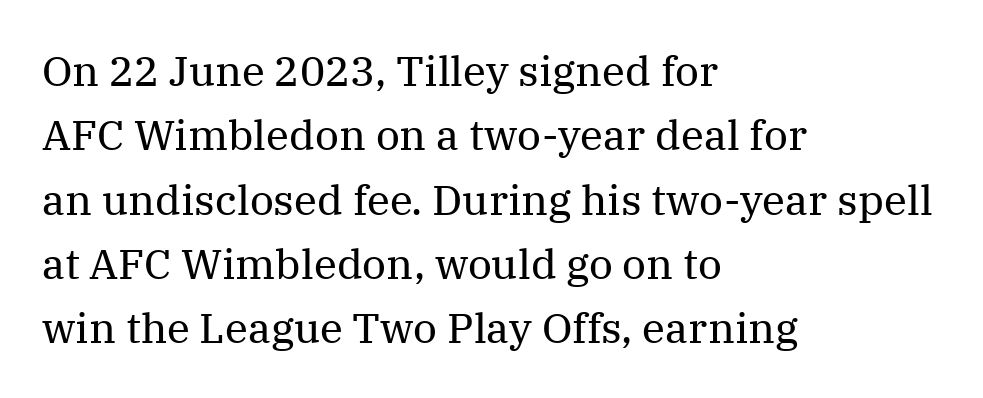
{"serif": "yes", "italic": "no", "bold": "no", "weight": "regular", "width": "normal", "stroke_contrast": "medium", "x_height": "medium", "monospaced": "no", "underline": "no", "align": "left", "line_spacing": "normal", "line_spacing_ratio": 1.53, "letter_spacing": "normal", "letter_spacing_em": 0.0, "glyph_px": 42}
